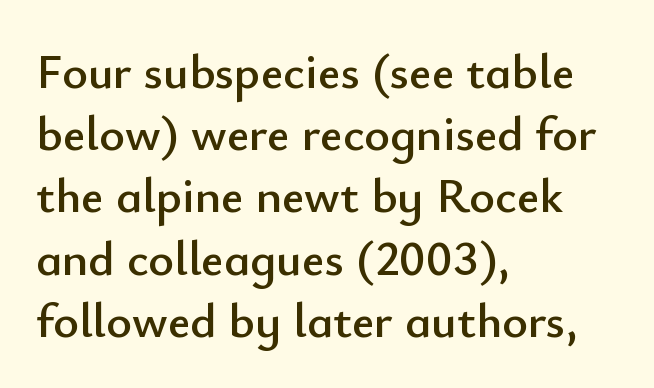
Q: Is the text italic (slanted)? A: No, it is upright.
Q: Is the typeface a serif or a sans-serif typeface? A: Sans-serif.
Q: Is the text underlined? A: No.
Q: How is the paragraph aligned? A: Left-aligned.
Q: Is the spacing between letters normal or unusually wide? A: Normal.
Q: Is the spacing between lines tight, normal or loose? A: Normal.
Q: Width (condensed, normal, or wide)? A: Normal.
Q: Stroke contrast? A: Low.
Q: x-height? A: Small.
Q: Monospaced? A: No.
